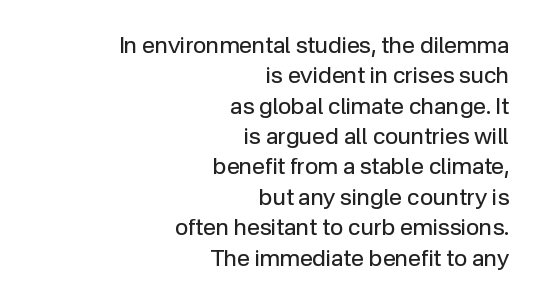
Q: Is the text bold? A: No.
Q: Is the text italic (slanted)? A: No, it is upright.
Q: Is the text underlined? A: No.
Q: How is the paragraph aligned? A: Right-aligned.
Q: Is the spacing between letters normal or unusually wide? A: Normal.
Q: Is the spacing between lines tight, normal or loose? A: Normal.
